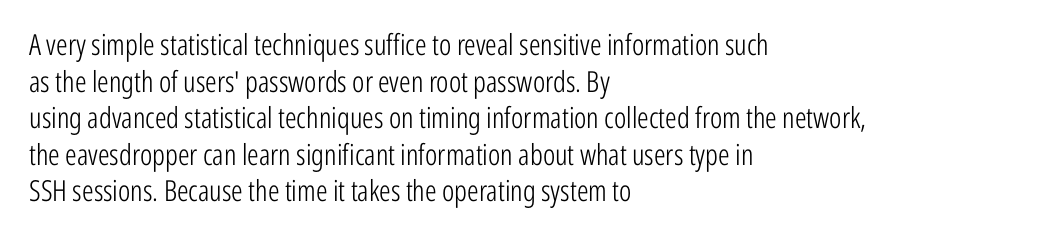
{"serif": "no", "italic": "no", "bold": "no", "weight": "light", "width": "condensed", "stroke_contrast": "low", "x_height": "medium", "monospaced": "no", "underline": "no", "align": "left", "line_spacing": "normal", "line_spacing_ratio": 1.26, "letter_spacing": "normal", "letter_spacing_em": 0.0, "glyph_px": 29}
